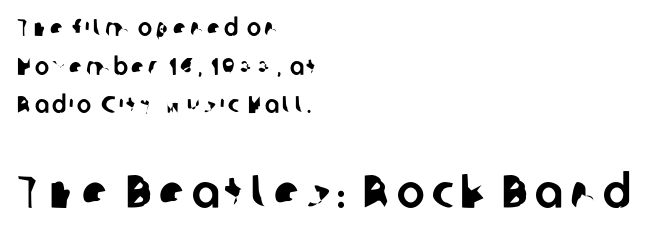
{"serif": "no", "width": "normal", "stroke_contrast": "low", "x_height": "medium", "monospaced": "no", "underline": "no", "align": "left", "line_spacing": "normal", "line_spacing_ratio": 1.61, "larger_block": "second", "size_ratio": 1.96, "glyph_px": 47}
